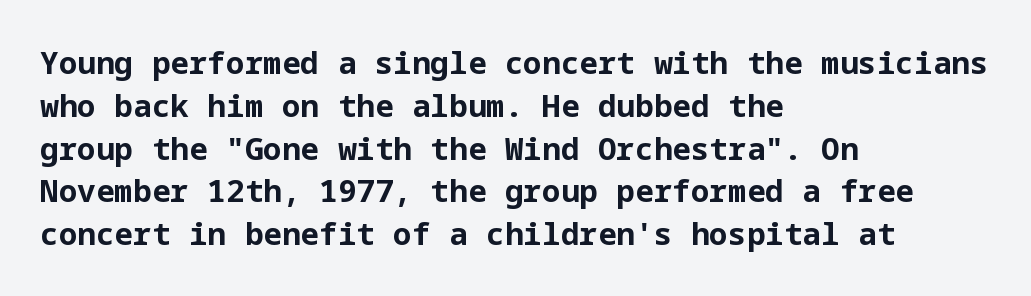
Q: Is the text bold? A: Yes.
Q: Is the text italic (slanted)? A: No, it is upright.
Q: Is the typeface a serif or a sans-serif typeface? A: Sans-serif.
Q: Is the text underlined? A: No.
Q: How is the paragraph aligned? A: Left-aligned.
Q: Is the spacing between letters normal or unusually wide? A: Normal.
Q: Is the spacing between lines tight, normal or loose? A: Normal.
Q: Width (condensed, normal, or wide)? A: Normal.
Q: Stroke contrast? A: Low.
Q: x-height? A: Medium.
